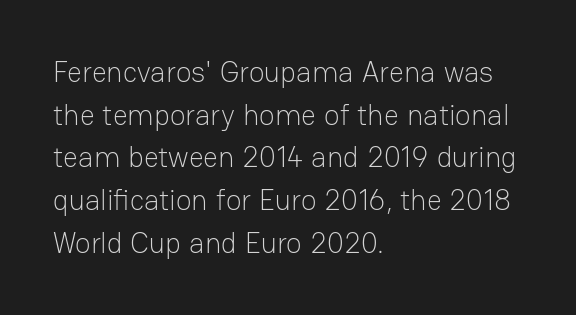
Heaviness? Minimal to ordinary, like unemphasized prose. A normal amount of white space separates one row of letters from the next. No extra tracking has been applied to these lines. The letters advance in unequal steps, a hallmark of proportional type. The typography opts for an upright posture over an oblique one. Each line starts at the same left margin while the right side varies.
